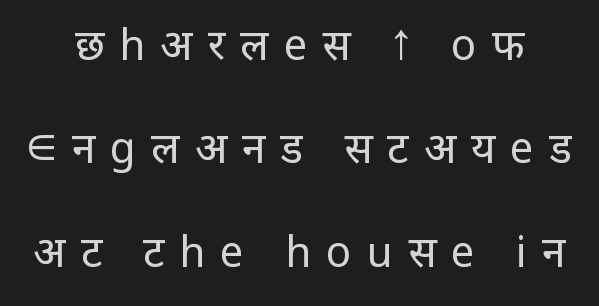
{"serif": "no", "italic": "no", "bold": "no", "weight": "regular", "width": "normal", "stroke_contrast": "low", "x_height": "large", "monospaced": "no", "underline": "no", "line_spacing": "loose", "line_spacing_ratio": 2.46, "letter_spacing": "wide", "letter_spacing_em": 0.36, "glyph_px": 42}
